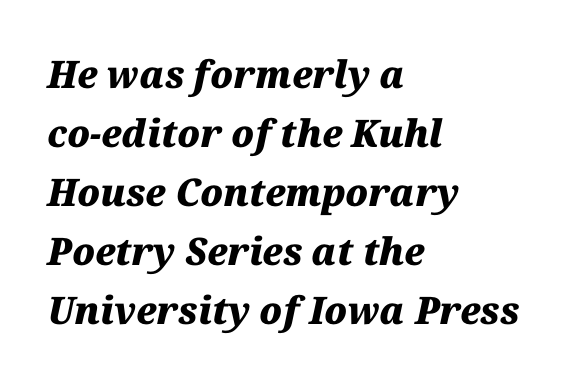
Lines of text with bare space underneath. Tall strokes in this sample are angled rather than plumb. Horizontally, the lines are justified to the leading edge only. If you measured baseline to baseline, you'd find a middling distance. Spacing verdict: proportional, widths tailored to each character.
